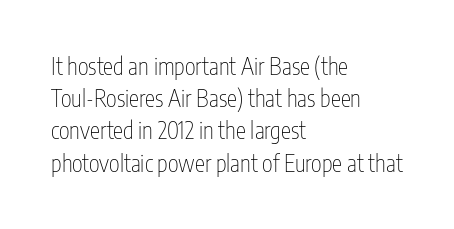
Q: Is the text bold? A: No.
Q: Is the text italic (slanted)? A: No, it is upright.
Q: Is the text underlined? A: No.
Q: How is the paragraph aligned? A: Left-aligned.
Q: Is the spacing between letters normal or unusually wide? A: Normal.
Q: Is the spacing between lines tight, normal or loose? A: Normal.
